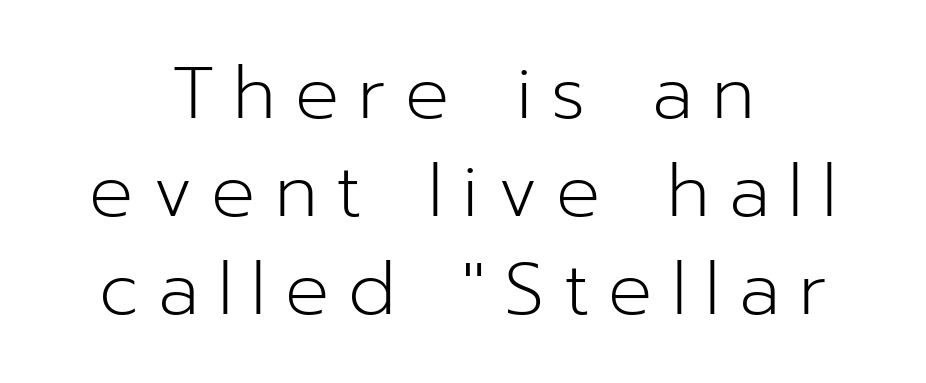
No letter is thick-stroked: the sample isn't bold. A bare baseline throughout the passage. Alignment: centered. These lines were composed using upright roman letters. Here the designer chose a conventional face with non-uniform glyph widths.
